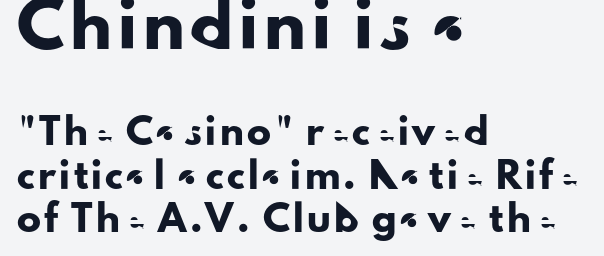
Tall strokes in this sample are plumb rather than angled. Has an underline been added? It has not. Layout note: lines flush left. Looks like regular typesetting: each glyph gets only the width it needs. The face used here is a sans, in the tradition of grotesques and geometrics. Of the two passages, the one on top uses the larger point size.
